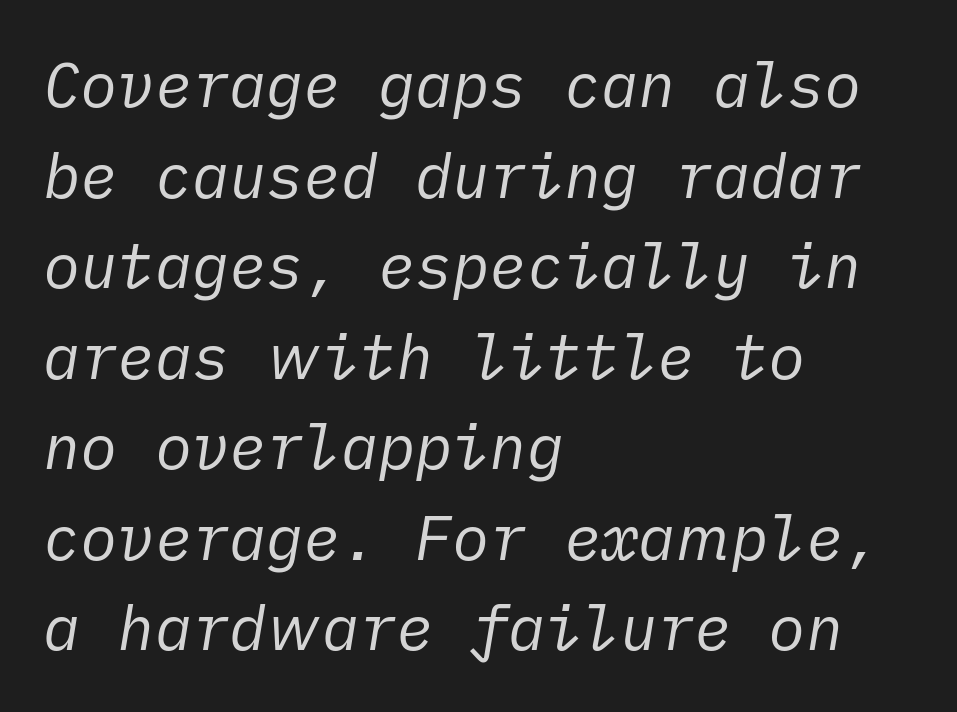
{"italic": "yes", "lean": "right", "slant_degrees": 10, "bold": "no", "weight": "regular", "width": "normal", "stroke_contrast": "low", "x_height": "medium", "underline": "no", "align": "left", "line_spacing": "normal", "line_spacing_ratio": 1.46, "letter_spacing": "normal", "letter_spacing_em": 0.0, "glyph_px": 62}
